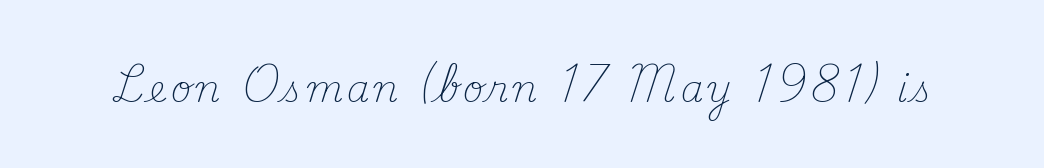
{"serif": "yes", "bold": "no", "weight": "light", "width": "normal", "stroke_contrast": "medium", "x_height": "small", "monospaced": "no", "underline": "no", "glyph_px": 36}
